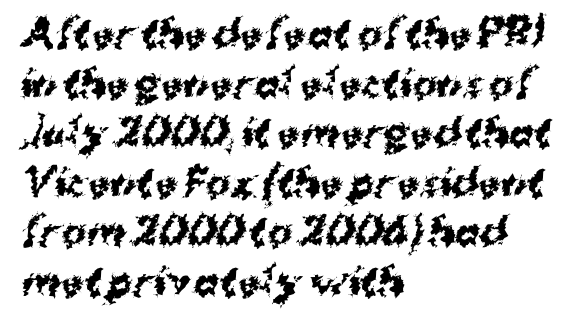
{"serif": "no", "bold": "yes", "weight": "bold", "width": "normal", "stroke_contrast": "medium", "x_height": "medium", "monospaced": "no", "underline": "no", "align": "left", "line_spacing": "normal", "line_spacing_ratio": 1.34, "letter_spacing": "normal", "letter_spacing_em": 0.0, "glyph_px": 37}
